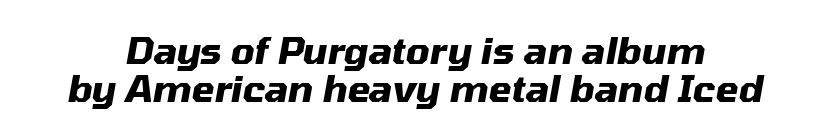
Q: Is the text bold? A: Yes.
Q: Is the text italic (slanted)? A: Yes, it leans right by about 10 degrees.
Q: Is the text underlined? A: No.
Q: Is the spacing between letters normal or unusually wide? A: Normal.
Q: Is the spacing between lines tight, normal or loose? A: Tight.
Q: Width (condensed, normal, or wide)? A: Normal.
Q: Stroke contrast? A: Medium.
Q: x-height? A: Medium.
Q: Monospaced? A: No.
